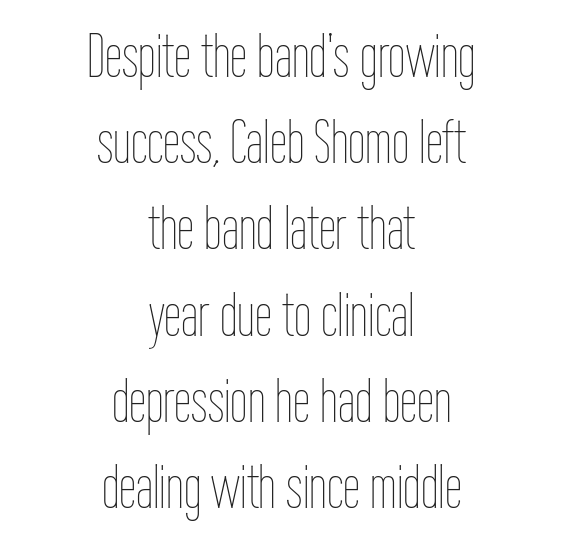
Each stroke keeps to a modest, everyday thickness or less. The line texture is even and compact thanks to regular tracking. The block of text has a typical density, with ordinary space between rows. Every character sits straight up, as roman type does. Layout note: lines centered.
